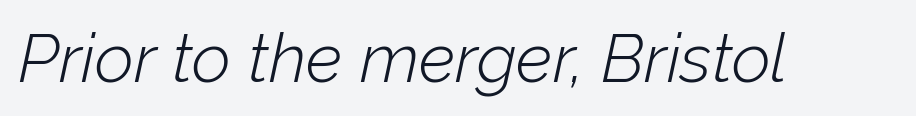
Looks like regular typesetting: each glyph gets only the width it needs. Emphasis-style slanted type is in use. Here the glyphs are tracked normally, forming tight word shapes. The words here are not underlined.
